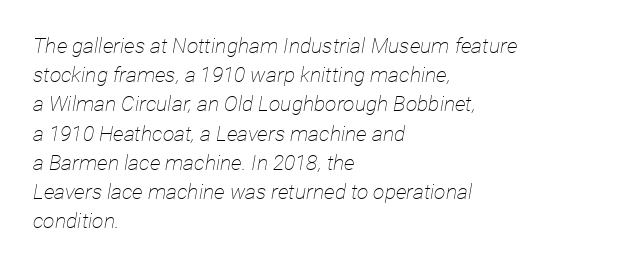
The image shows 21 px text type, italic (leaning right); set left-aligned, normal line spacing (1.39x), normal letter spacing, not underlined.
